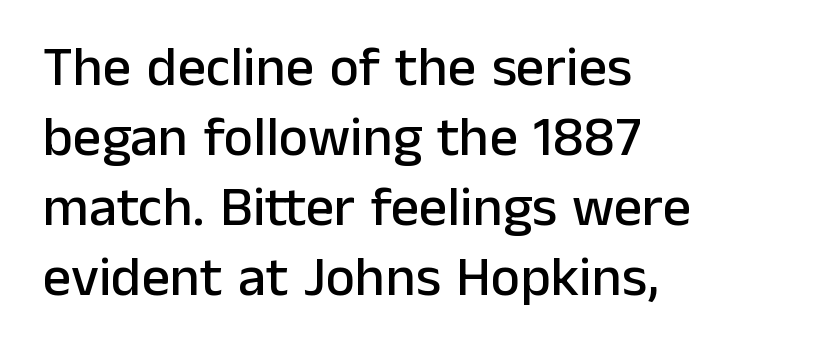
{"serif": "no", "italic": "no", "width": "normal", "stroke_contrast": "low", "x_height": "medium", "monospaced": "no", "underline": "no", "align": "left", "line_spacing": "normal", "line_spacing_ratio": 1.25, "letter_spacing": "normal", "letter_spacing_em": 0.0, "glyph_px": 56}
